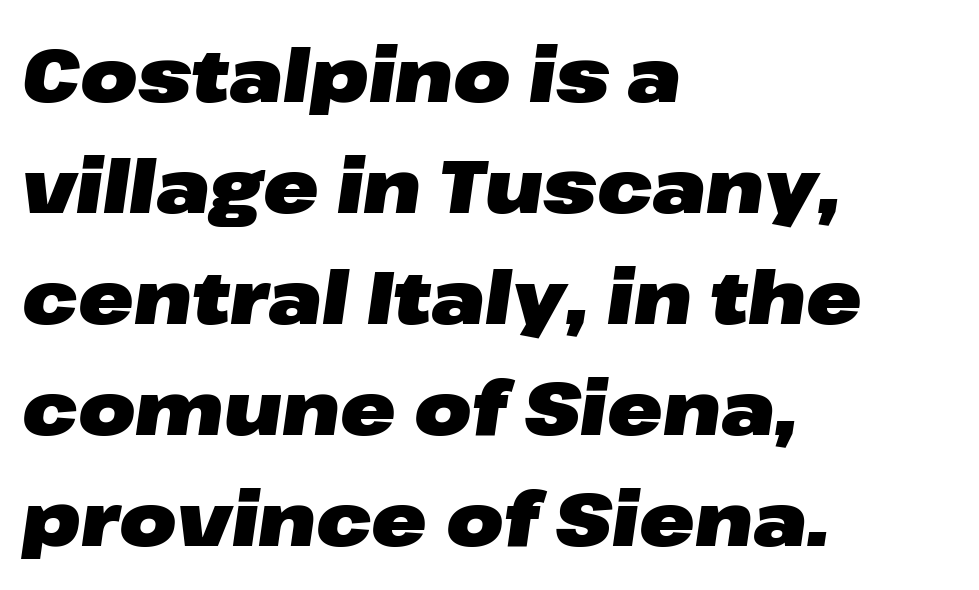
The image shows 74 px heavy, wide type, italic (leaning right); set left-aligned, normal line spacing (1.5x), normal letter spacing, not underlined; low stroke contrast and a medium x-height.
